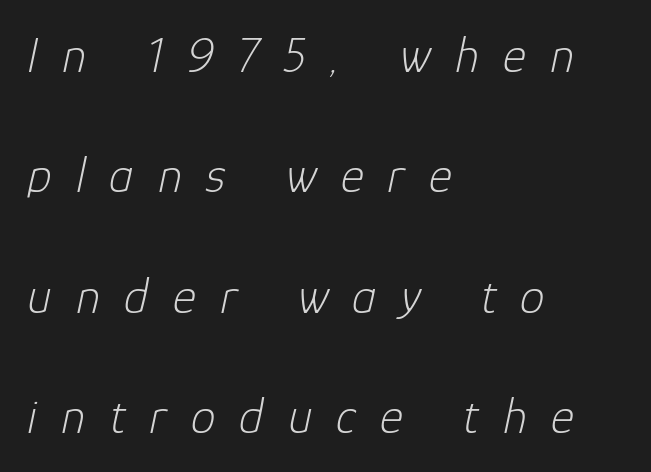
Q: Is the text bold? A: No.
Q: Is the text italic (slanted)? A: Yes, it leans right by about 12 degrees.
Q: Is the text underlined? A: No.
Q: How is the paragraph aligned? A: Left-aligned.
Q: Is the spacing between letters normal or unusually wide? A: Unusually wide.
Q: Is the spacing between lines tight, normal or loose? A: Loose.
Q: Width (condensed, normal, or wide)? A: Normal.
Q: Stroke contrast? A: Low.
Q: x-height? A: Medium.
Q: Monospaced? A: No.
